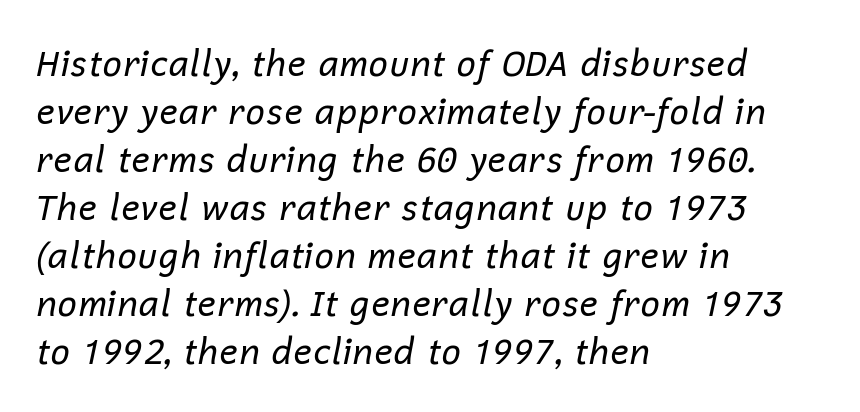
The gap between lines stays unmarked. Notice how the passage keeps a crisp vertical edge on the left only. A typesetter would call this leading conventional body-copy spacing. Note the varied advance widths — an 'i' is clearly narrower than an 'm'. Here the glyphs are tracked normally, forming tight word shapes. Heaviness? Minimal to ordinary, like unemphasized prose.
